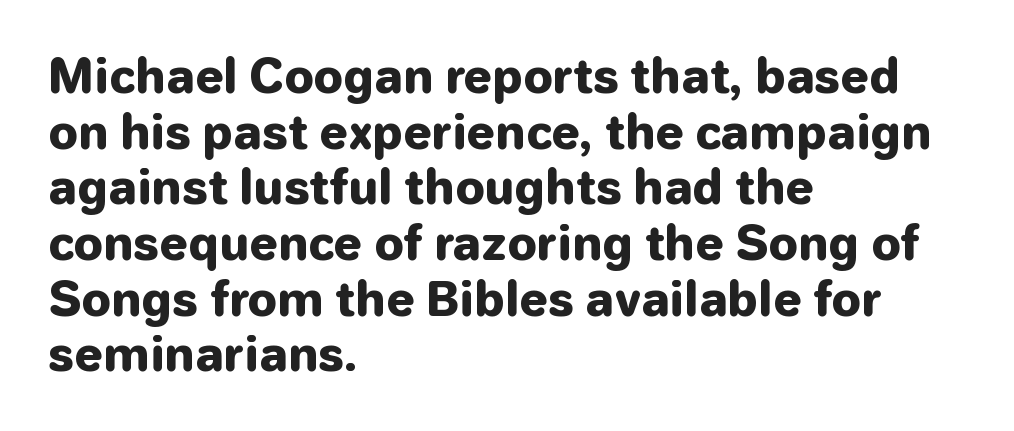
{"serif": "no", "italic": "no", "bold": "yes", "weight": "heavy", "width": "normal", "stroke_contrast": "low", "x_height": "medium", "monospaced": "no", "underline": "no", "align": "left", "line_spacing_ratio": 1.21, "letter_spacing": "normal", "letter_spacing_em": 0.0, "glyph_px": 46}
